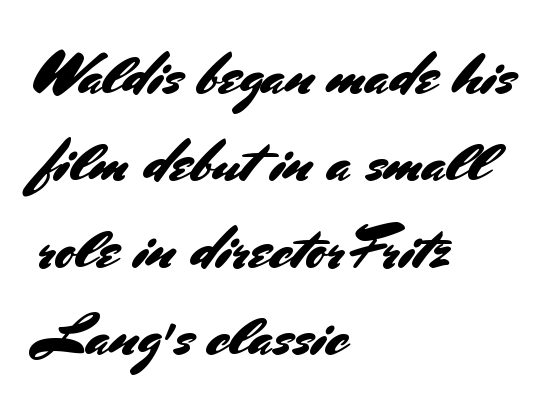
The image shows 60 px sans-serif type; set left-aligned, normal line spacing (1.45x), normal letter spacing, not underlined; medium stroke contrast and a small x-height.
